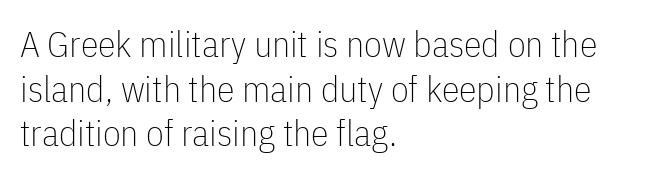
{"serif": "no", "italic": "no", "bold": "no", "weight": "thin", "width": "condensed", "stroke_contrast": "low", "x_height": "medium", "monospaced": "no", "underline": "no", "align": "left", "line_spacing_ratio": 1.24, "letter_spacing": "normal", "letter_spacing_em": 0.0, "glyph_px": 36}
